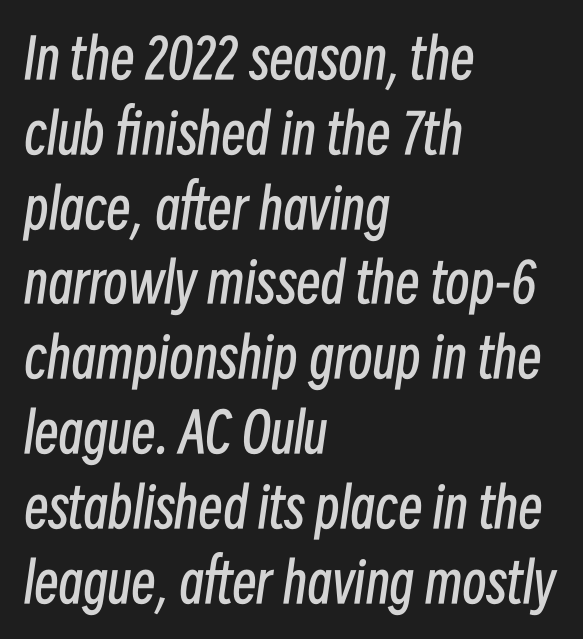
Students, observe: this is what conventionally led text looks like. The specimen reads as italic at a glance. Each letter keeps its own natural width here, so spacing adapts to shape. Glyph-to-glyph distance matches everyday printed text. Only glyphs here, with clear space below each row.
